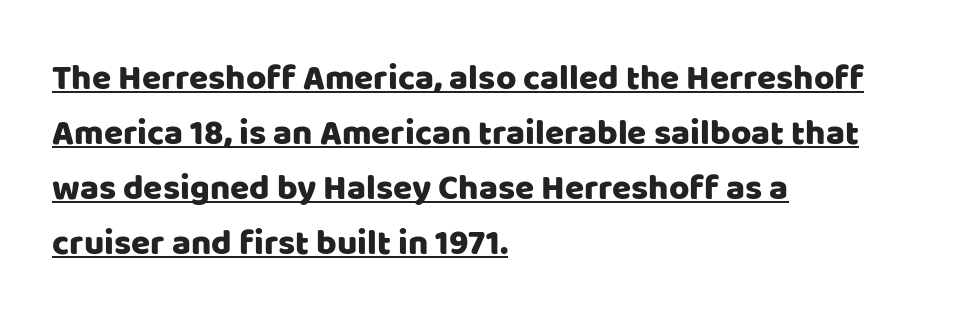
The image shows 35 px sans-serif type, upright; set left-aligned, normal line spacing (1.57x), normal letter spacing, underlined; low stroke contrast and a large x-height.
